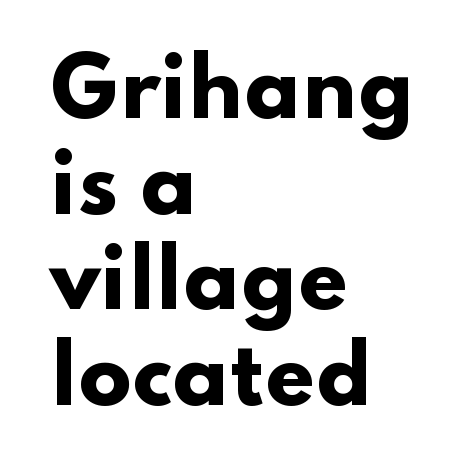
{"serif": "no", "italic": "no", "bold": "yes", "weight": "heavy", "width": "wide", "stroke_contrast": "low", "x_height": "small", "monospaced": "no", "underline": "no", "align": "left", "line_spacing_ratio": 1.21, "letter_spacing": "normal", "letter_spacing_em": 0.0, "glyph_px": 79}
